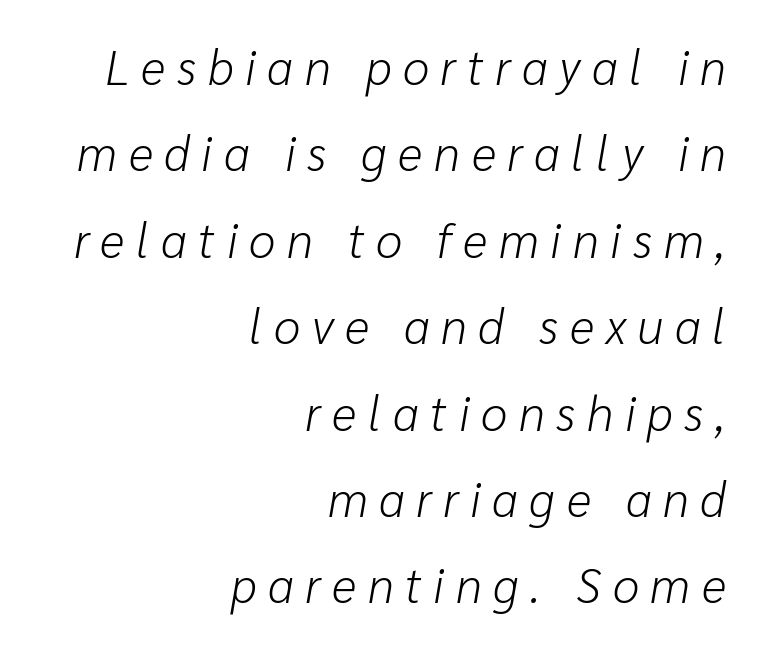
{"italic": "yes", "lean": "right", "slant_degrees": 10, "bold": "no", "weight": "light", "width": "normal", "stroke_contrast": "low", "x_height": "medium", "monospaced": "no", "underline": "no", "align": "right", "line_spacing_ratio": 1.8, "letter_spacing": "wide", "letter_spacing_em": 0.24, "glyph_px": 48}
